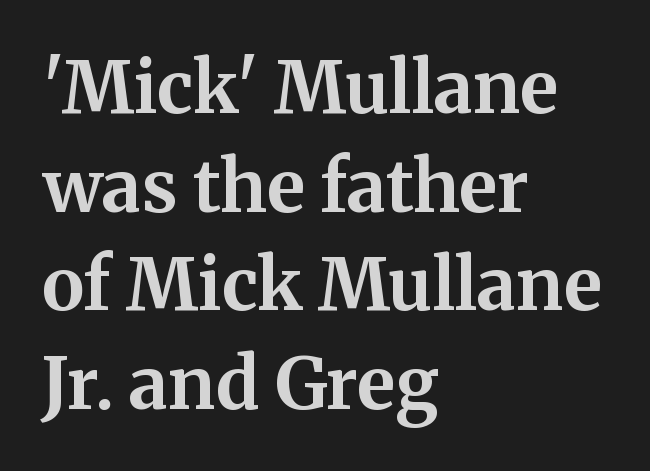
Stroke terminals: seriffed. The rendering anchors every line to the left-hand side. Think of a printed novel: that variable character pitch is what you see here. Honestly, the row spacing looks completely unremarkable. A bare baseline throughout the passage. The sample has been set heavy, in full bold.
